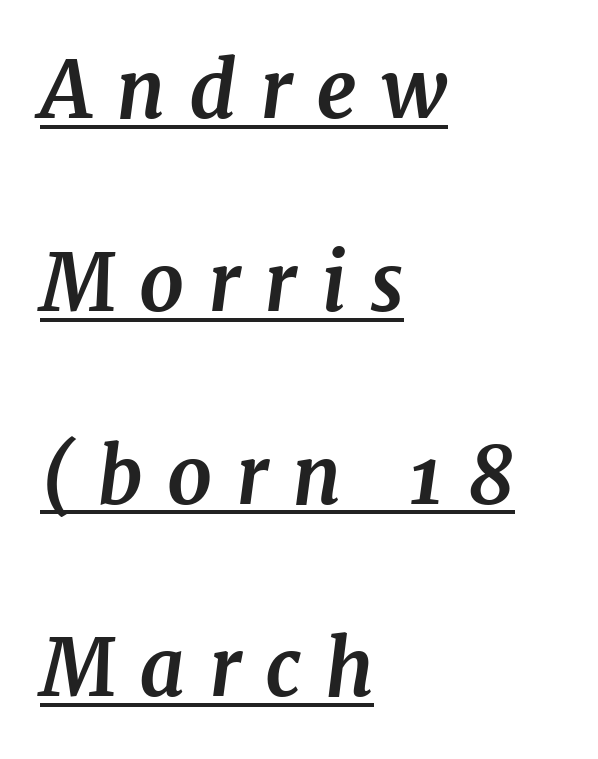
{"serif": "yes", "italic": "yes", "lean": "right", "slant_degrees": 7, "bold": "yes", "weight": "bold", "width": "normal", "stroke_contrast": "medium", "x_height": "medium", "monospaced": "no", "underline": "yes", "align": "left", "line_spacing": "loose", "line_spacing_ratio": 2.44, "letter_spacing": "wide", "letter_spacing_em": 0.3, "glyph_px": 79}
